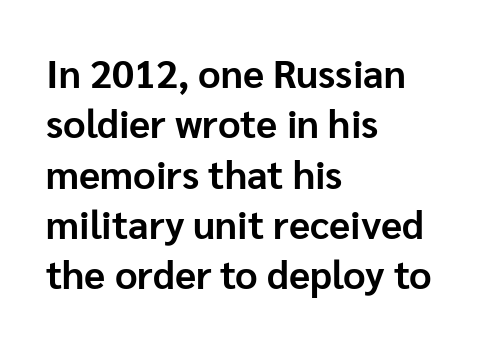
Q: Is the text bold? A: Yes.
Q: Is the text italic (slanted)? A: No, it is upright.
Q: Is the typeface a serif or a sans-serif typeface? A: Sans-serif.
Q: Is the text underlined? A: No.
Q: How is the paragraph aligned? A: Left-aligned.
Q: Is the spacing between letters normal or unusually wide? A: Normal.
Q: Is the spacing between lines tight, normal or loose? A: Normal.
Q: Width (condensed, normal, or wide)? A: Normal.
Q: Stroke contrast? A: Low.
Q: x-height? A: Medium.
Q: Monospaced? A: No.
